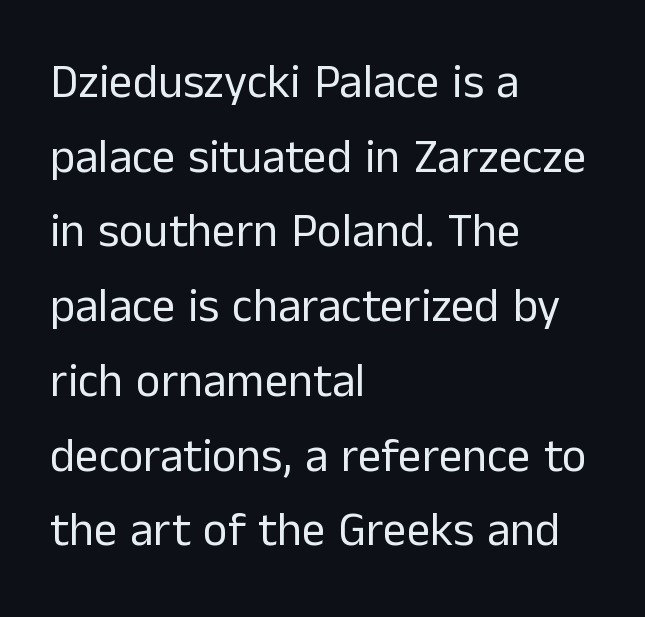
{"serif": "no", "italic": "no", "bold": "no", "weight": "regular", "width": "normal", "stroke_contrast": "low", "x_height": "medium", "monospaced": "no", "underline": "no", "align": "left", "line_spacing": "normal", "line_spacing_ratio": 1.59, "letter_spacing": "normal", "letter_spacing_em": 0.0, "glyph_px": 47}
